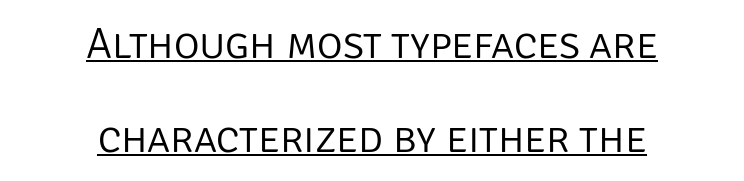
The image shows 44 px light sans-serif type, upright; set centered, loose line spacing (2.13x), normal letter spacing, underlined; low stroke contrast and a large x-height.
